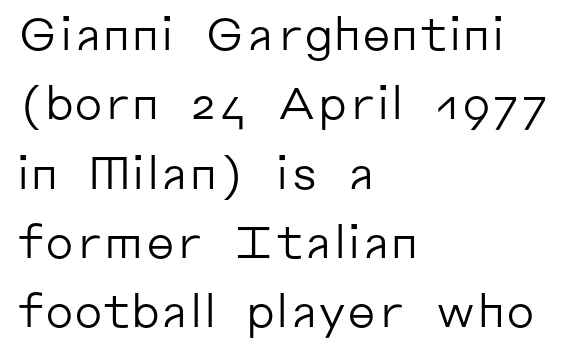
The image shows 45 px regular-weight sans-serif type, upright; set left-aligned, normal line spacing (1.54x), normal letter spacing, not underlined; low stroke contrast and a medium x-height.
